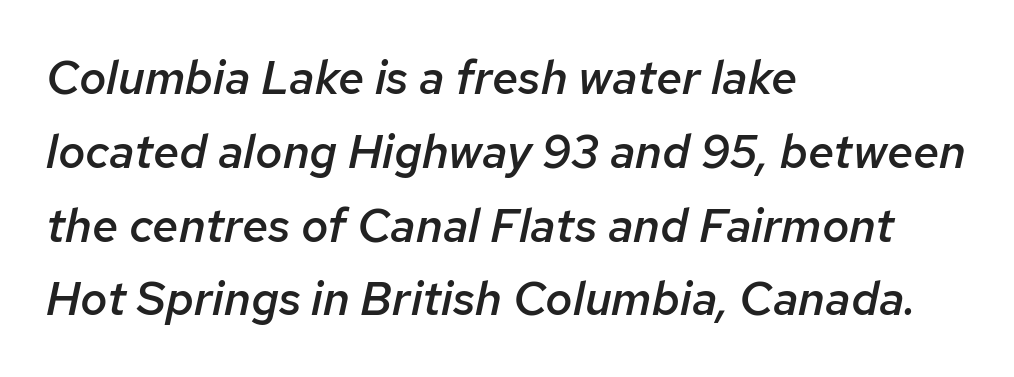
{"italic": "yes", "lean": "right", "slant_degrees": 12, "bold": "semi", "weight": "semibold", "width": "normal", "stroke_contrast": "low", "x_height": "medium", "monospaced": "no", "underline": "no", "align": "left", "line_spacing": "normal", "line_spacing_ratio": 1.57, "letter_spacing": "normal", "letter_spacing_em": 0.0, "glyph_px": 47}
